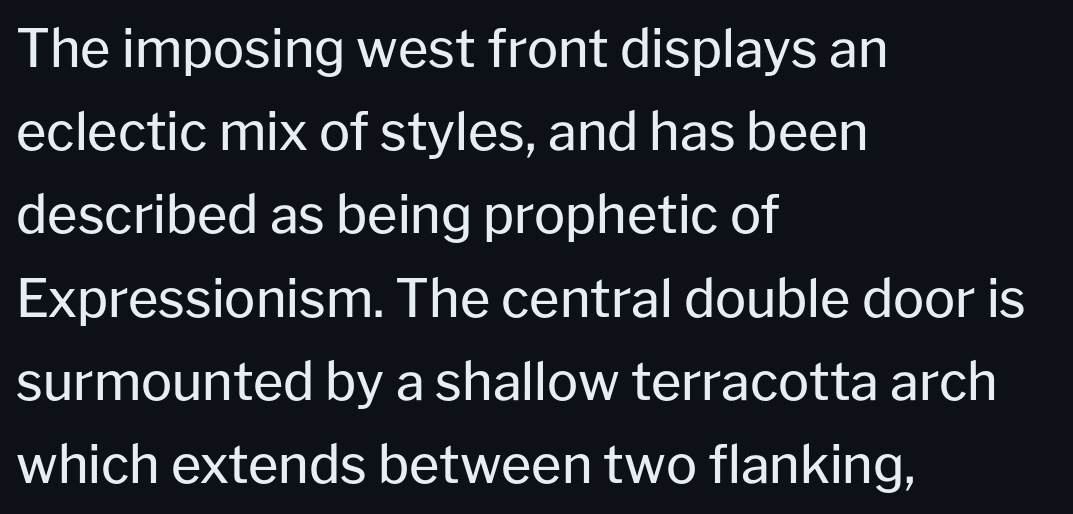
A classic flush-left, rag-right setting is used for this passage. Beneath every word, the page is bare. These lines were composed using upright roman letters. The face used here is proportionally spaced, like ordinary book or web type.
